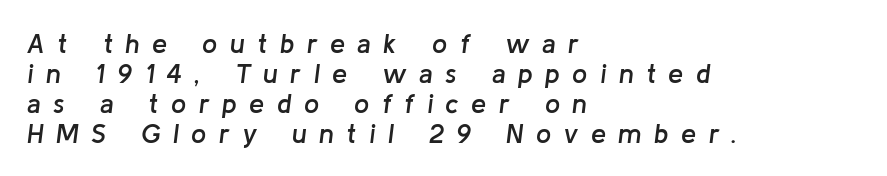
Check under the words: just untouched page. The typesetting leans somewhat heavy: a semibold. Yep, that's italic — everything's leaning. The lines are packed closely together with very little leading.
